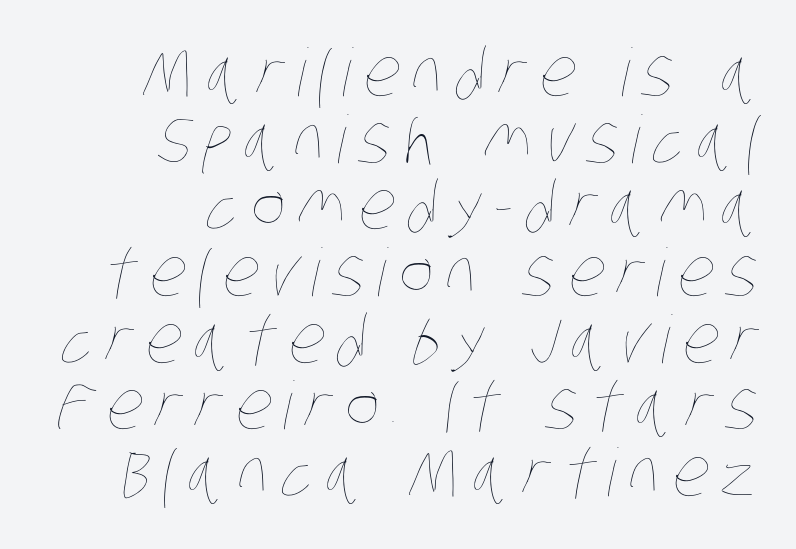
The image shows 66 px thin, condensed type; set right-aligned, tight line spacing (1.01x), not underlined; low stroke contrast and a large x-height.
